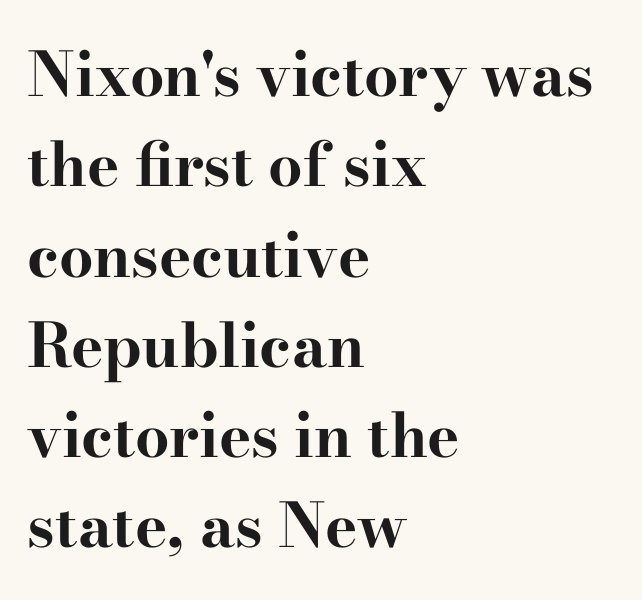
Q: Is the text bold? A: Yes.
Q: Is the text italic (slanted)? A: No, it is upright.
Q: Is the typeface a serif or a sans-serif typeface? A: Serif.
Q: Is the text underlined? A: No.
Q: How is the paragraph aligned? A: Left-aligned.
Q: Is the spacing between letters normal or unusually wide? A: Normal.
Q: Is the spacing between lines tight, normal or loose? A: Normal.
Q: Width (condensed, normal, or wide)? A: Wide.
Q: Stroke contrast? A: High.
Q: x-height? A: Small.
Q: Monospaced? A: No.
